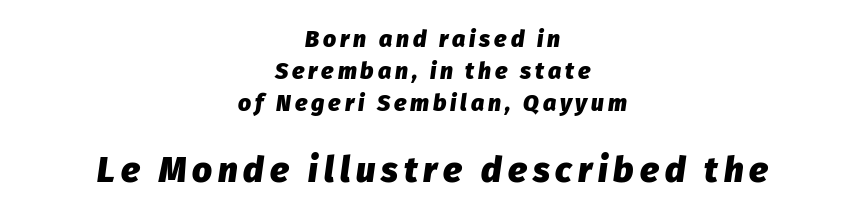
Q: Is the text bold? A: Yes.
Q: Is the text italic (slanted)? A: Yes, it leans right by about 8 degrees.
Q: Is the text underlined? A: No.
Q: How is the paragraph aligned? A: Centered.
Q: Is the spacing between lines tight, normal or loose? A: Normal.
Q: Which block of text is set in a larger size, the first (top) or the second (bottom)? A: The second (bottom) one.
Q: Width (condensed, normal, or wide)? A: Normal.
Q: Stroke contrast? A: Low.
Q: x-height? A: Medium.
Q: Monospaced? A: No.
